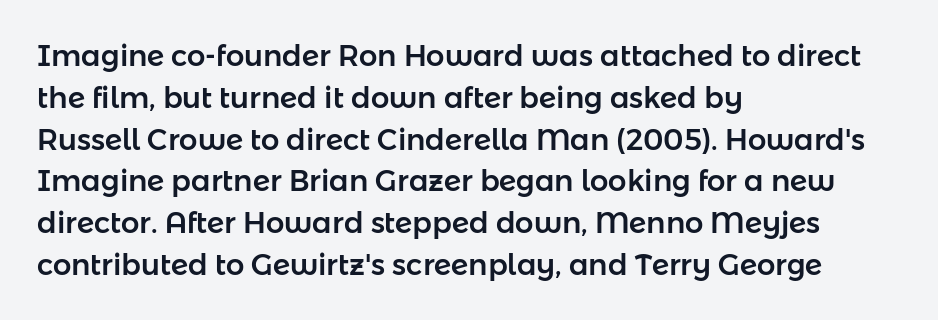
{"serif": "no", "italic": "no", "width": "normal", "stroke_contrast": "low", "x_height": "medium", "monospaced": "no", "underline": "no", "align": "left", "line_spacing": "normal", "line_spacing_ratio": 1.44, "letter_spacing": "normal", "letter_spacing_em": 0.0, "glyph_px": 29}
